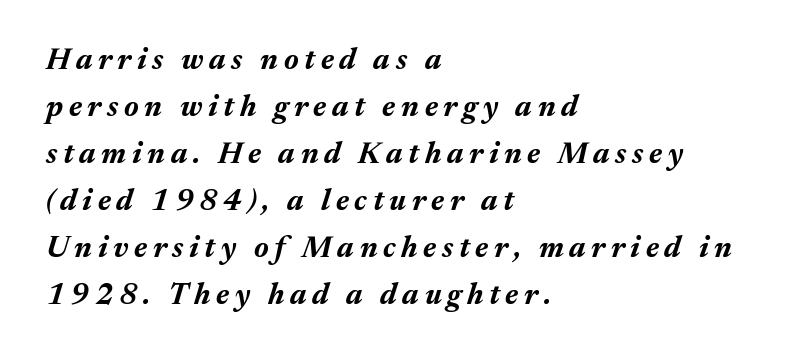
Q: Is the text bold? A: Yes.
Q: Is the text italic (slanted)? A: Yes, it leans right by about 17 degrees.
Q: Is the text underlined? A: No.
Q: How is the paragraph aligned? A: Left-aligned.
Q: Is the spacing between lines tight, normal or loose? A: Normal.
Q: Width (condensed, normal, or wide)? A: Normal.
Q: Stroke contrast? A: Medium.
Q: x-height? A: Medium.
Q: Monospaced? A: No.
